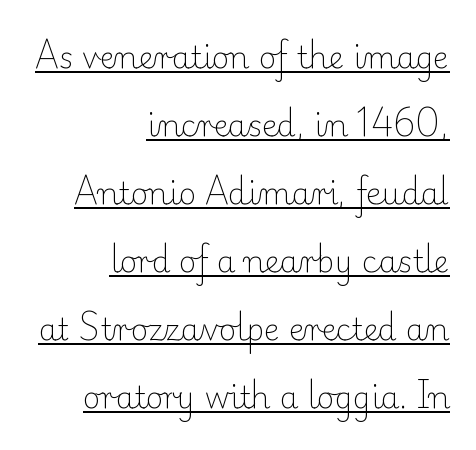
Q: Is the text bold? A: No.
Q: Is the text italic (slanted)? A: No, it is upright.
Q: Is the typeface a serif or a sans-serif typeface? A: Serif.
Q: Is the text underlined? A: Yes.
Q: How is the paragraph aligned? A: Right-aligned.
Q: Is the spacing between letters normal or unusually wide? A: Normal.
Q: Is the spacing between lines tight, normal or loose? A: Loose.
Q: Width (condensed, normal, or wide)? A: Normal.
Q: Stroke contrast? A: Low.
Q: x-height? A: Small.
Q: Monospaced? A: No.
